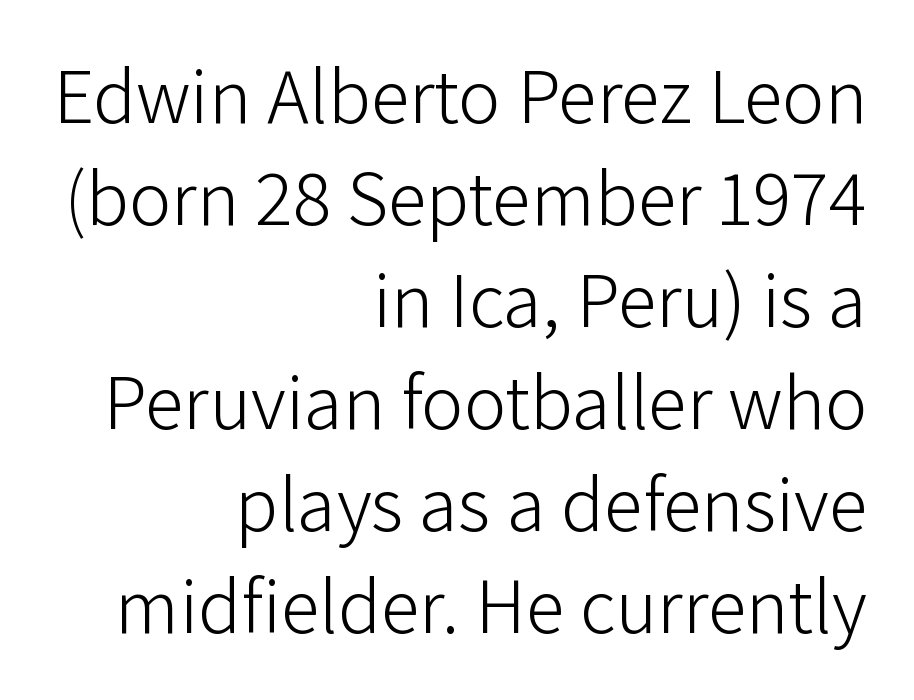
{"serif": "no", "italic": "no", "bold": "no", "weight": "light", "width": "normal", "stroke_contrast": "low", "x_height": "medium", "monospaced": "no", "underline": "no", "align": "right", "line_spacing": "normal", "line_spacing_ratio": 1.29, "letter_spacing": "normal", "letter_spacing_em": 0.0, "glyph_px": 79}
